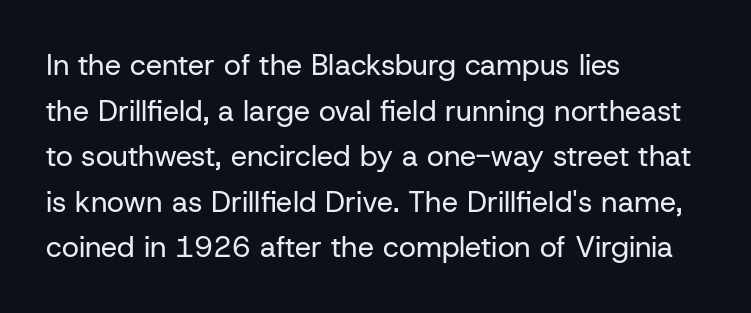
{"serif": "no", "italic": "no", "bold": "no", "weight": "regular", "width": "normal", "stroke_contrast": "low", "x_height": "medium", "monospaced": "no", "underline": "no", "align": "left", "line_spacing": "normal", "line_spacing_ratio": 1.57, "letter_spacing": "normal", "letter_spacing_em": 0.0, "glyph_px": 29}
